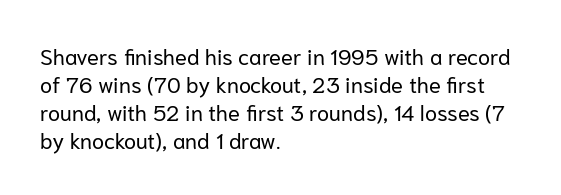
Normally led — the rows are evenly, conventionally spaced. Underlining? Definitely not there. The axis of the letterforms is exactly vertical. The passage is arranged the way most books set body copy — flush left. Default kerning and tracking; the words read as compact shapes.
